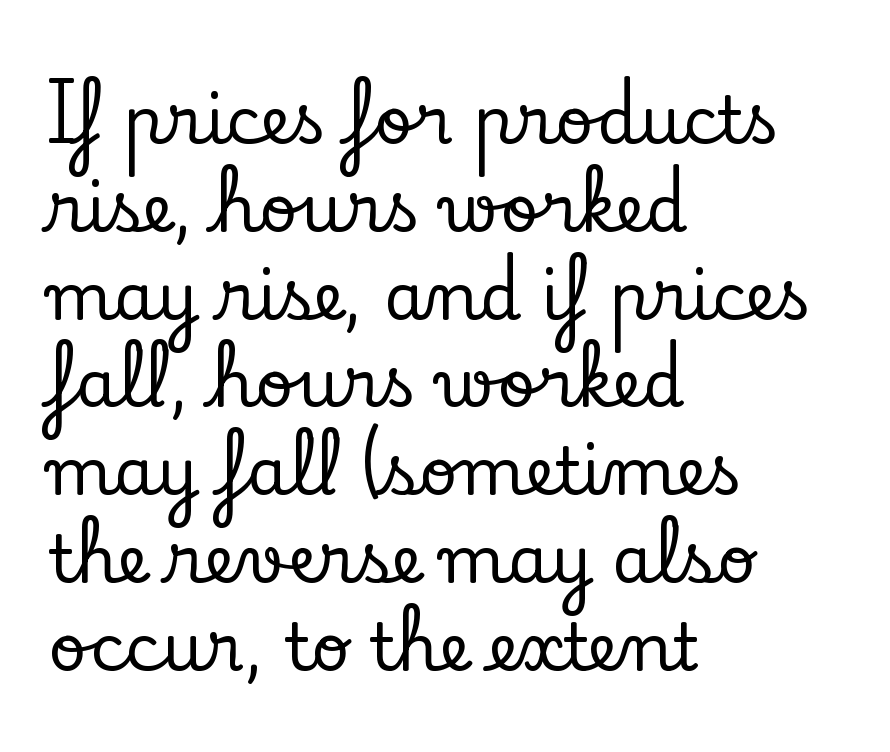
Caption: standard tracking, unaltered. Is this a fixed-width face? No — the glyphs have proportional, varying widths. Tall strokes in this sample are plumb rather than angled. The specimen omits any rule beneath the text block's lines.
